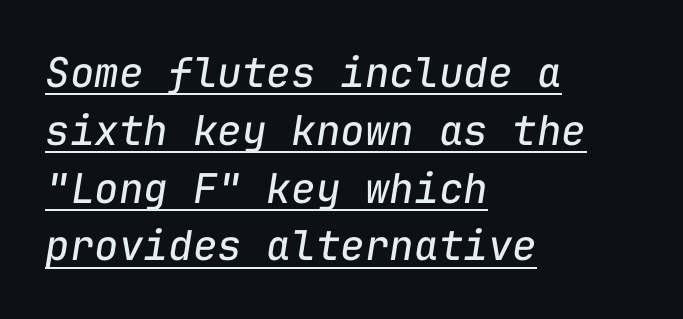
Q: Is the text bold? A: No.
Q: Is the text italic (slanted)? A: Yes, it leans right by about 9 degrees.
Q: Is the text underlined? A: Yes.
Q: How is the paragraph aligned? A: Left-aligned.
Q: Is the spacing between letters normal or unusually wide? A: Normal.
Q: Is the spacing between lines tight, normal or loose? A: Normal.
Q: Width (condensed, normal, or wide)? A: Normal.
Q: Stroke contrast? A: Low.
Q: x-height? A: Medium.
Q: Monospaced? A: Yes.
